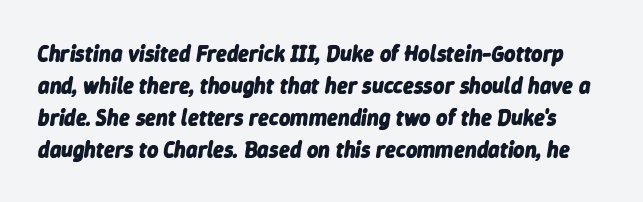
Q: Is the text bold? A: Yes.
Q: Is the text italic (slanted)? A: Yes, it leans right by about 9 degrees.
Q: Is the text underlined? A: No.
Q: Is the spacing between letters normal or unusually wide? A: Normal.
Q: Is the spacing between lines tight, normal or loose? A: Normal.
